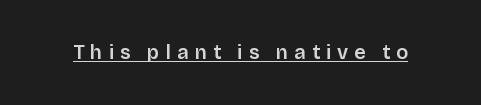
The letterforms stand isolated, each surrounded by extra space. These characters rest on top of a visible drawn line. Posture: straight, roman, zero tilt.
